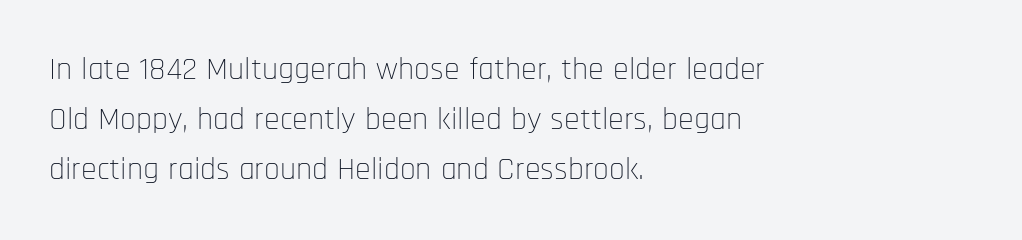
The image shows 32 px thin, condensed sans-serif type, upright; set left-aligned, normal line spacing (1.56x), normal letter spacing, not underlined; low stroke contrast and a large x-height.
